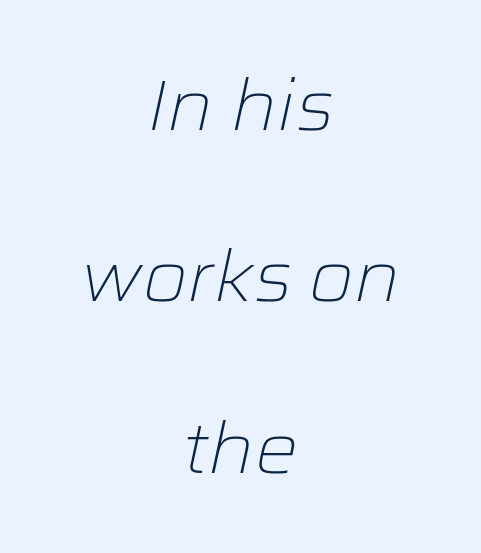
{"italic": "yes", "lean": "right", "slant_degrees": 12, "bold": "no", "weight": "light", "width": "normal", "stroke_contrast": "low", "x_height": "medium", "monospaced": "no", "underline": "no", "align": "center", "line_spacing": "loose", "line_spacing_ratio": 2.38, "letter_spacing": "normal", "letter_spacing_em": 0.0, "glyph_px": 72}
